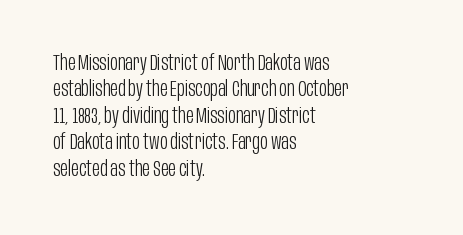
The image shows 21 px text type, upright; set left-aligned, normal line spacing (1.26x), normal letter spacing, not underlined.
